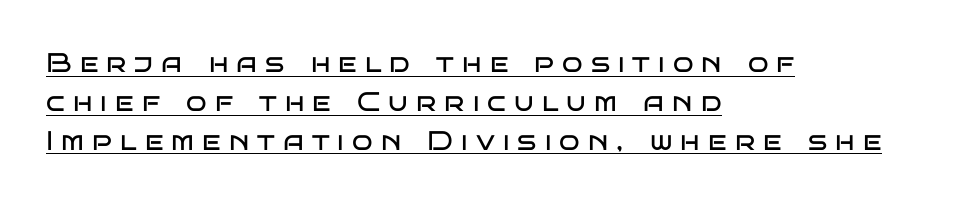
If you drew a ruler down the left edge, every line would touch it. Every word sits above its own underline. The face used here is rendered with a markedly widened letterfit. Normally led — the rows are evenly, conventionally spaced.
